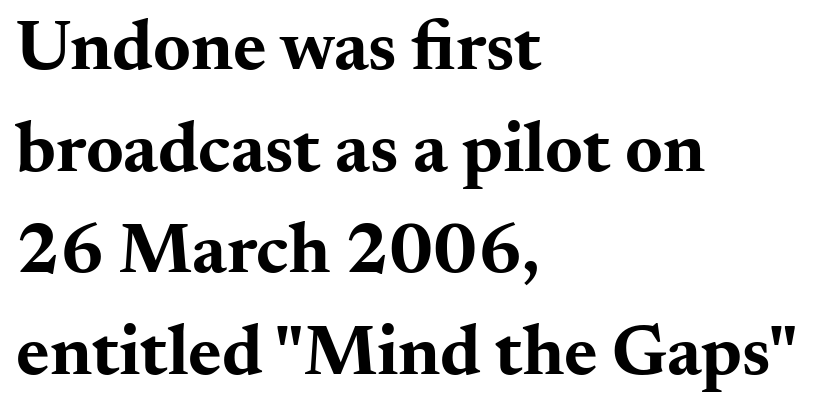
Q: Is the text bold? A: Yes.
Q: Is the text italic (slanted)? A: No, it is upright.
Q: Is the typeface a serif or a sans-serif typeface? A: Serif.
Q: Is the text underlined? A: No.
Q: How is the paragraph aligned? A: Left-aligned.
Q: Is the spacing between letters normal or unusually wide? A: Normal.
Q: Is the spacing between lines tight, normal or loose? A: Normal.
Q: Width (condensed, normal, or wide)? A: Wide.
Q: Stroke contrast? A: Medium.
Q: x-height? A: Small.
Q: Monospaced? A: No.
